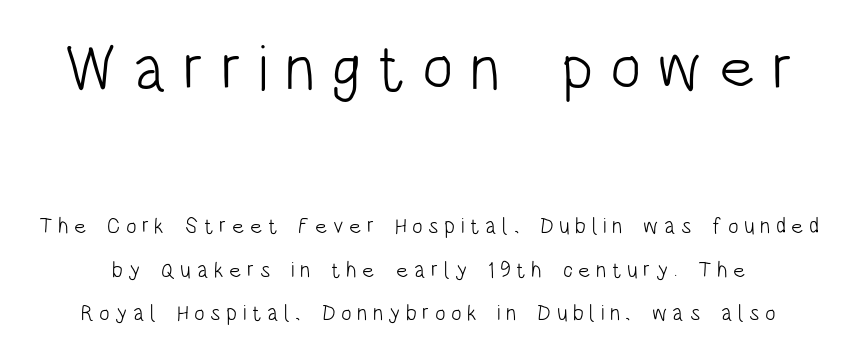
Is the type heavy? It reads as light-to-regular instead. These lines stand farther apart than default settings would place them. The letters stand straight up with perfectly vertical stems. Scale decreases going downward across the two blocks. The text was rendered using a sans face with plain stroke endings.
